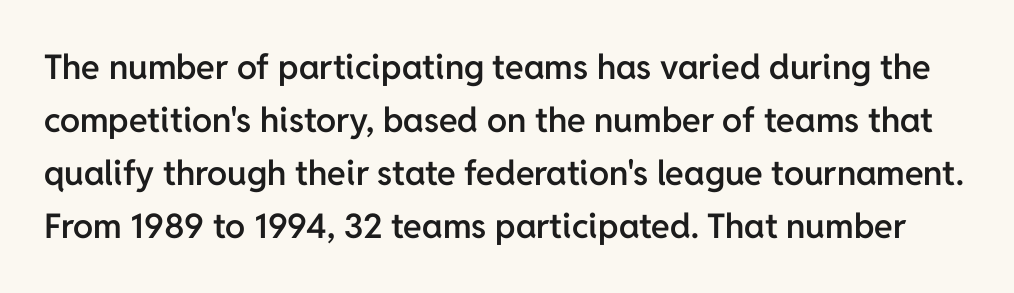
{"serif": "no", "italic": "no", "bold": "semi", "weight": "semibold", "width": "normal", "stroke_contrast": "low", "x_height": "medium", "monospaced": "no", "underline": "no", "line_spacing": "normal", "line_spacing_ratio": 1.56, "letter_spacing": "normal", "letter_spacing_em": 0.0, "glyph_px": 34}
